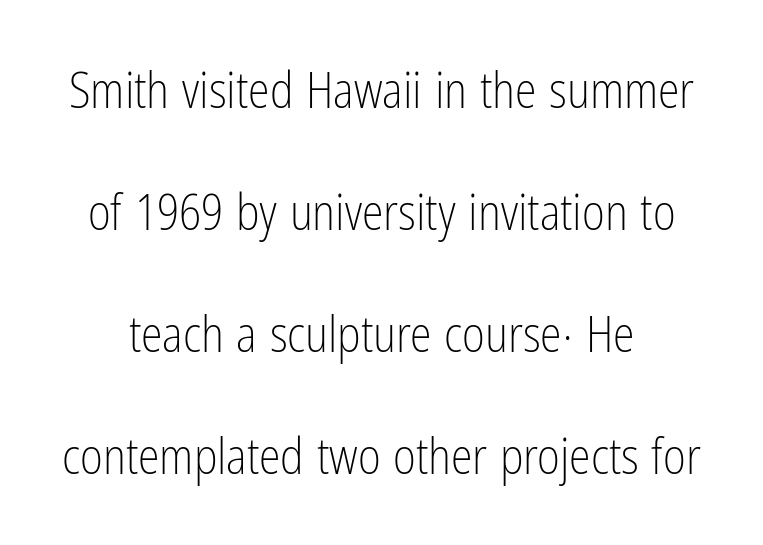
Q: Is the text bold? A: No.
Q: Is the text italic (slanted)? A: No, it is upright.
Q: Is the typeface a serif or a sans-serif typeface? A: Sans-serif.
Q: Is the text underlined? A: No.
Q: Is the spacing between letters normal or unusually wide? A: Normal.
Q: Is the spacing between lines tight, normal or loose? A: Loose.
Q: Width (condensed, normal, or wide)? A: Condensed.
Q: Stroke contrast? A: Low.
Q: x-height? A: Medium.
Q: Monospaced? A: No.
